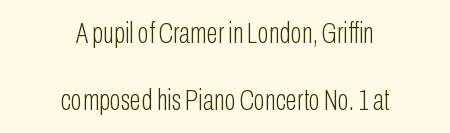
Rows of type keep a wide berth in the vertical direction. Think of a printed novel: that variable character pitch is what you see here. Words appear dense and cohesive because spacing is normal. Just letters on the line, the space beneath them empty. Stems here are at most as thick as an everyday book face. These lines were composed using upright roman letters.
